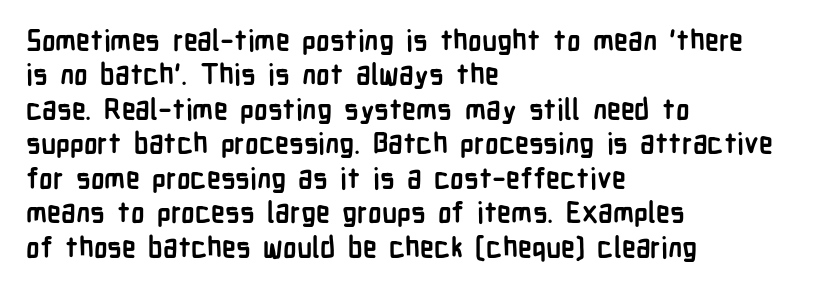
{"serif": "no", "italic": "no", "bold": "yes", "weight": "semibold", "width": "condensed", "stroke_contrast": "low", "x_height": "medium", "monospaced": "no", "underline": "no", "align": "left", "line_spacing_ratio": 1.23, "letter_spacing": "normal", "letter_spacing_em": 0.0, "glyph_px": 28}
